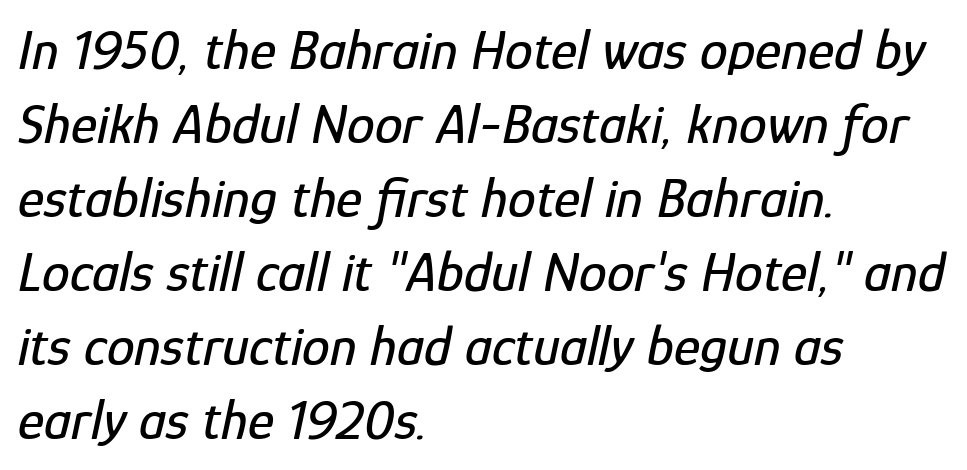
Q: Is the text italic (slanted)? A: Yes, it leans right by about 12 degrees.
Q: Is the text underlined? A: No.
Q: How is the paragraph aligned? A: Left-aligned.
Q: Is the spacing between letters normal or unusually wide? A: Normal.
Q: Is the spacing between lines tight, normal or loose? A: Normal.
Q: Width (condensed, normal, or wide)? A: Condensed.
Q: Stroke contrast? A: Low.
Q: x-height? A: Medium.
Q: Monospaced? A: No.
